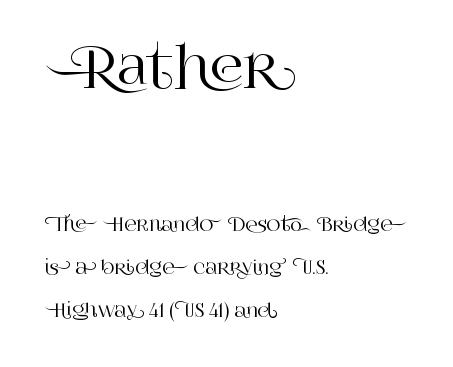
The image shows 56 px serif type, upright; set left-aligned, loose line spacing (2.27x), normal letter spacing, not underlined; the first (top) block is 2.95x larger; high stroke contrast and a large x-height.
